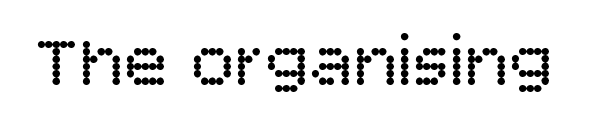
Clear beneath every line of the passage. Letter spacing: default. Italic: no, the glyphs are upright roman. A typesetter would label this face a sans. Do the characters align in a grid? No, the font is proportional. Counters stay open thanks to moderate or lighter strokes.
